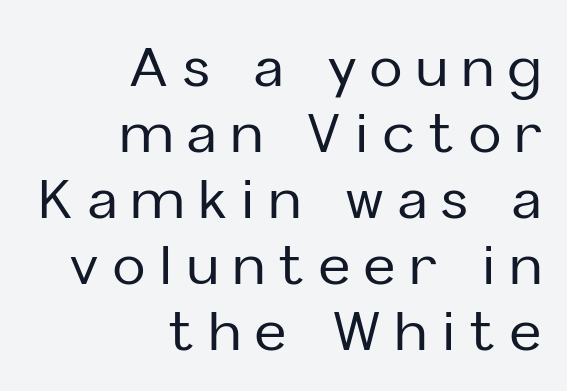
The text block is weighted toward the right margin, trailing off unevenly leftward. Substantial extra tracking has been applied to these lines. Notice how the stems are strictly vertical — no italics here. Each letter keeps its own natural width here, so spacing adapts to shape. The letters carry no serifs — their stems end cleanly without finishing strokes. Glance below the letters and you will spot only blank space.
